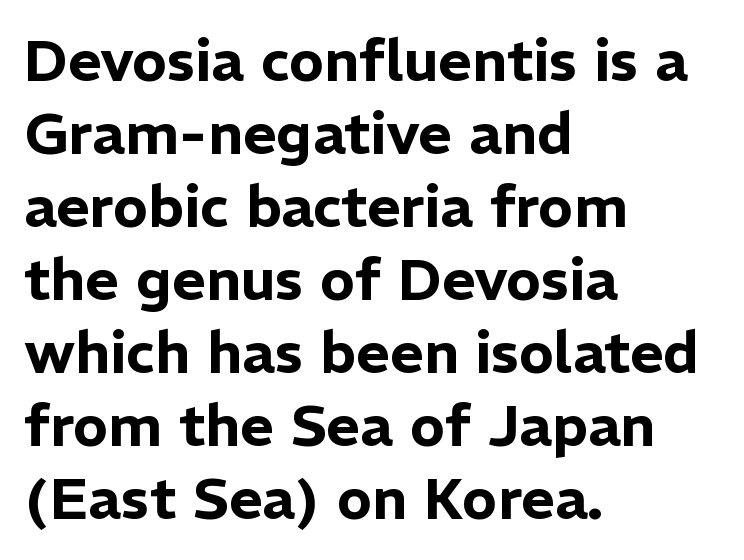
The glyphs are unaccompanied by any horizontal stroke below them. The rendering uses natural spacing where letterforms have individual widths. In terms of letterform style, serifs are entirely absent. Tall strokes in this sample are plumb rather than angled. You could call the tracking neutral — neither tight nor loose. Compared with typical paragraphs, the rows here are spaced about the same.
